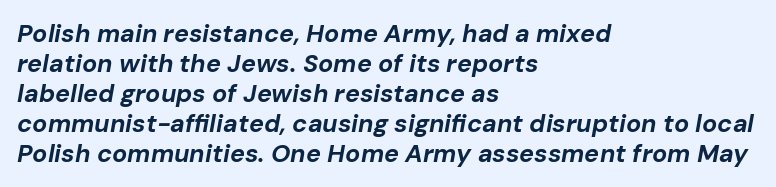
The image shows 25 px bold type, italic (leaning right); set left-aligned, line spacing 1.2x, normal letter spacing, not underlined.
